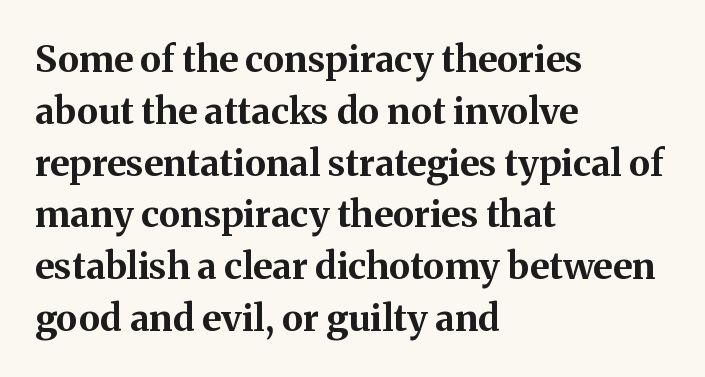
{"serif": "yes", "italic": "no", "bold": "yes", "weight": "bold", "width": "normal", "stroke_contrast": "medium", "x_height": "medium", "monospaced": "no", "underline": "no", "align": "left", "line_spacing": "normal", "line_spacing_ratio": 1.4, "letter_spacing": "normal", "letter_spacing_em": 0.0, "glyph_px": 37}
